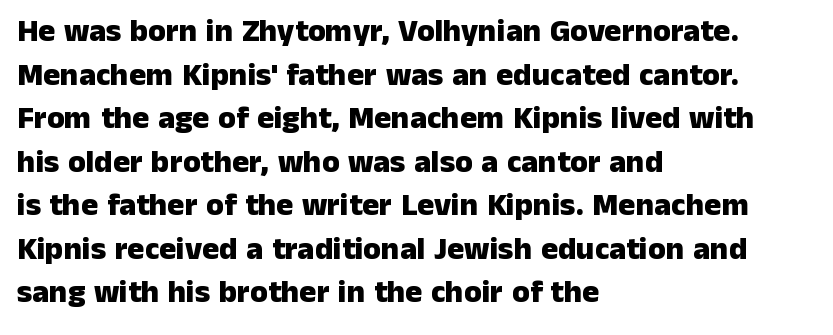
The image shows 32 px heavy sans-serif type, upright; set left-aligned, normal line spacing (1.36x), normal letter spacing, not underlined; low stroke contrast and a medium x-height.
